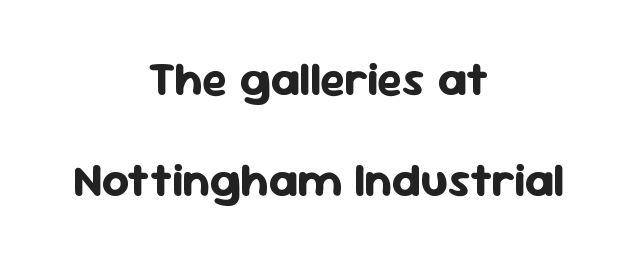
This is sans-serif lettering, the kind often seen on screens and signage. Does the leading feel generous? Absolutely, it's lavish. Is there any slant? The stems are plumb. What stands out about the letter spacing? Nothing — it is the standard amount.
